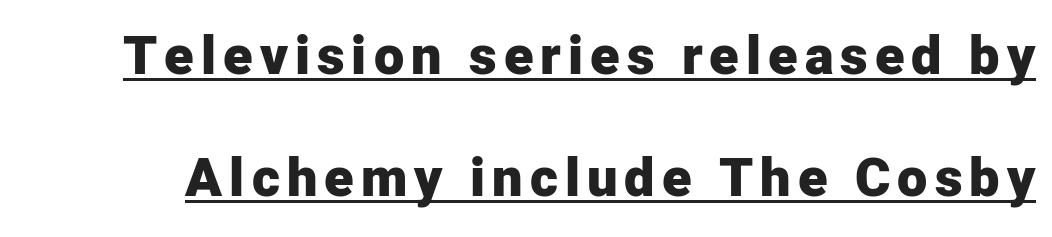
{"serif": "no", "italic": "no", "bold": "yes", "weight": "heavy", "width": "normal", "stroke_contrast": "low", "x_height": "medium", "monospaced": "no", "underline": "yes", "line_spacing": "loose", "line_spacing_ratio": 2.26, "glyph_px": 54}
